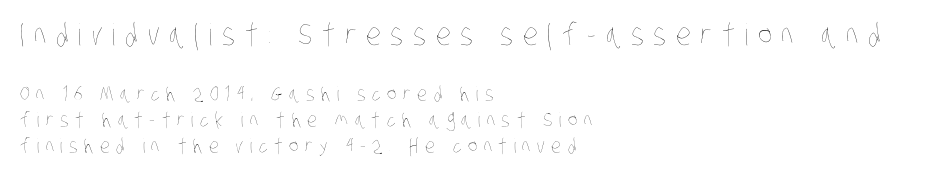
The image shows 30 px thin, condensed type; set left-aligned, normal line spacing (1.32x), unusually wide letter spacing (+0.32 em), not underlined; the first (top) block is 1.5x larger; low stroke contrast and a large x-height.
